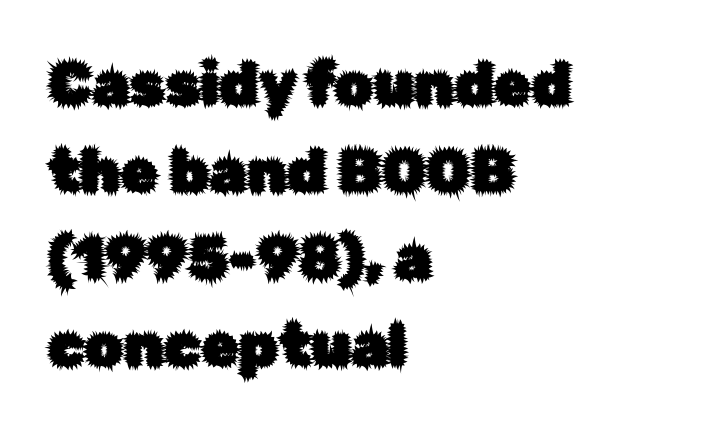
This sample is left-justified, so line endings fall wherever the words run out. Regular leading. Type without underlining. Letter spacing: default. Italic? Not at all — the glyphs are vertical. This rendering employs a face without finishing strokes, i.e., a sans-serif.
